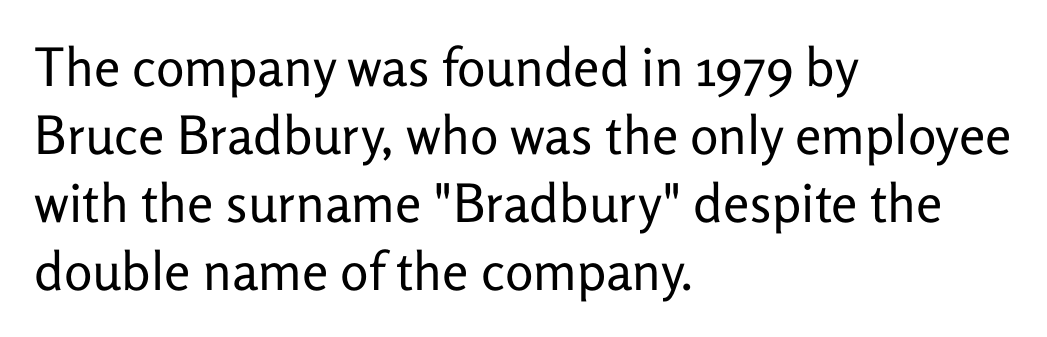
I'd call this a sans setting — the letters go barefoot. No extra ink here — the face is not bold. Tracking value appears to be zero — textbook default spacing. Upright lettering throughout. The glyphs are unaccompanied by any horizontal stroke below them. This sample is left-justified, so line endings fall wherever the words run out.
